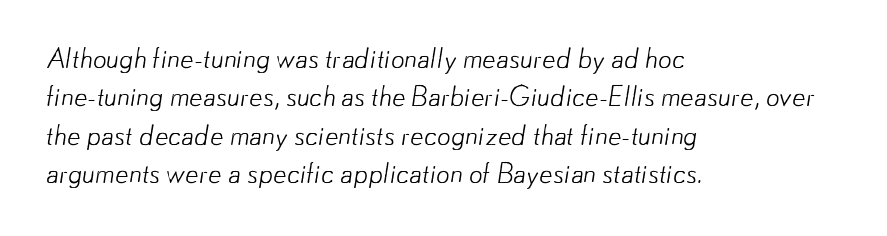
The image shows 27 px text type; set left-aligned, normal line spacing (1.42x), normal letter spacing, not underlined.
